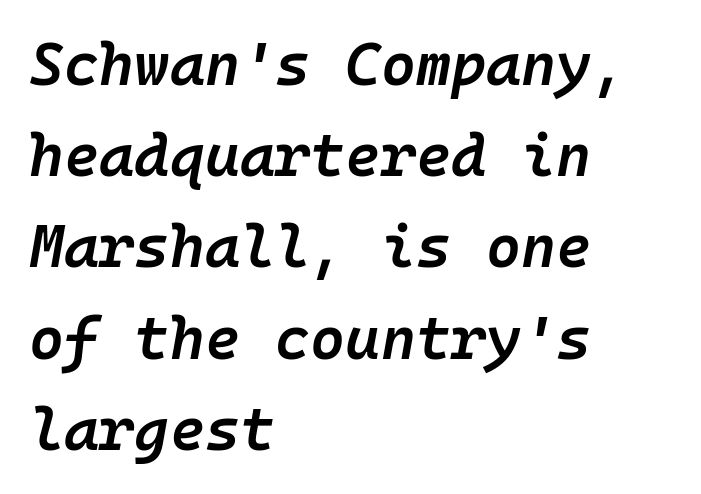
Q: Is the text bold? A: Semi-bold.
Q: Is the text italic (slanted)? A: Yes, it leans right by about 10 degrees.
Q: Is the text underlined? A: No.
Q: How is the paragraph aligned? A: Left-aligned.
Q: Is the spacing between letters normal or unusually wide? A: Normal.
Q: Is the spacing between lines tight, normal or loose? A: Normal.
Q: Width (condensed, normal, or wide)? A: Normal.
Q: Stroke contrast? A: Low.
Q: x-height? A: Medium.
Q: Monospaced? A: Yes.
